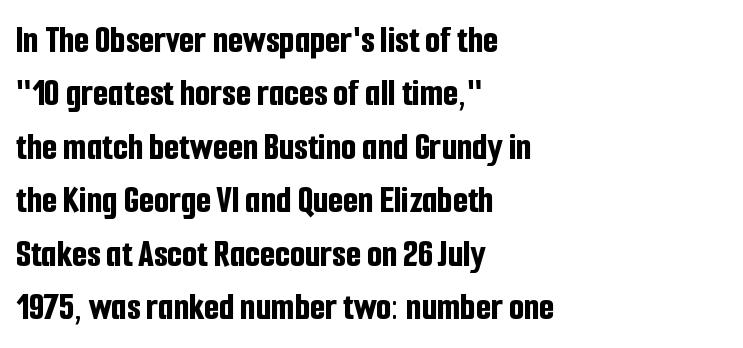
The image shows 39 px bold, condensed sans-serif type, upright; set left-aligned, normal line spacing (1.37x), normal letter spacing, not underlined; low stroke contrast and a medium x-height.
